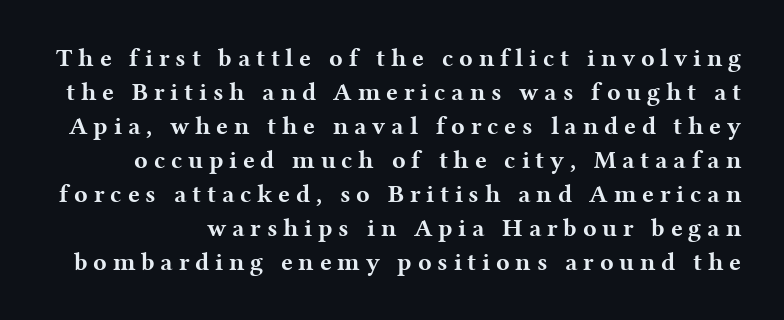
Q: Is the text bold? A: Yes.
Q: Is the text italic (slanted)? A: No, it is upright.
Q: Is the text underlined? A: No.
Q: Is the spacing between letters normal or unusually wide? A: Unusually wide.
Q: Is the spacing between lines tight, normal or loose? A: Normal.
